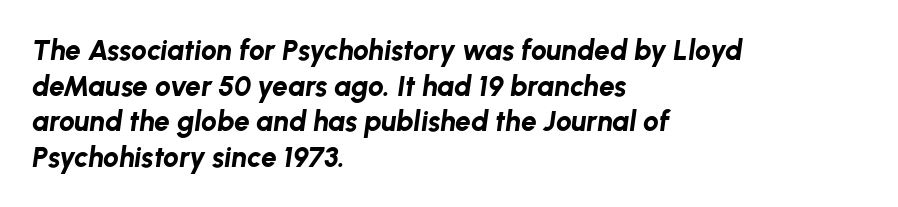
Yep, that's italic — everything's leaning. Note the varied advance widths — an 'i' is clearly narrower than an 'm'. The string is rendered with underlining switched off. These lines are set flush left with a ragged right edge.
